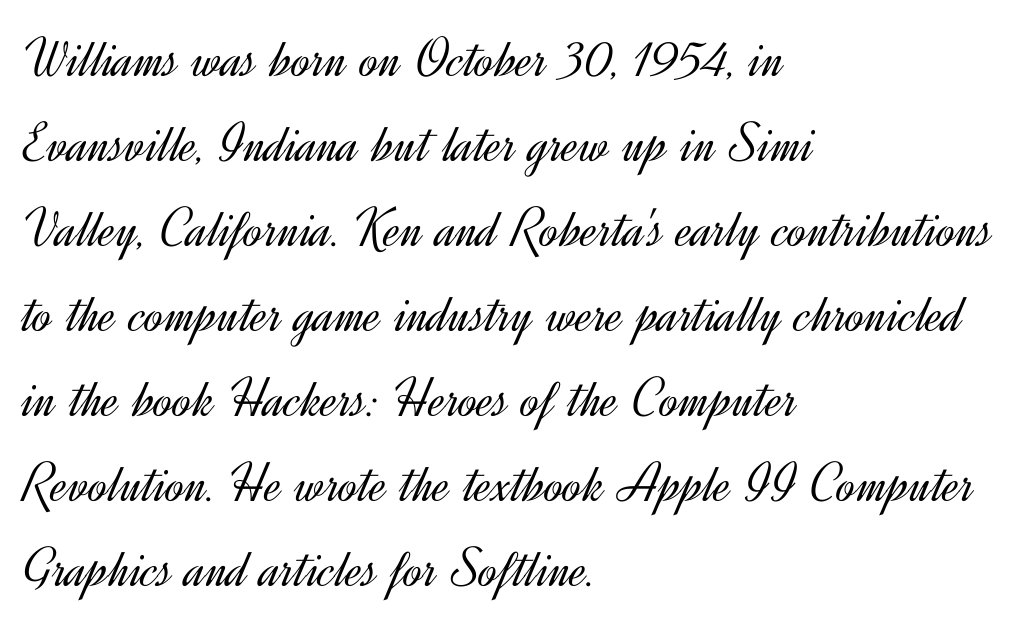
Q: Is the text bold? A: No.
Q: Is the text italic (slanted)? A: Yes.
Q: Is the typeface a serif or a sans-serif typeface? A: Sans-serif.
Q: Is the text underlined? A: No.
Q: How is the paragraph aligned? A: Left-aligned.
Q: Is the spacing between letters normal or unusually wide? A: Normal.
Q: Is the spacing between lines tight, normal or loose? A: Normal.
Q: Width (condensed, normal, or wide)? A: Normal.
Q: x-height? A: Small.
Q: Monospaced? A: No.
